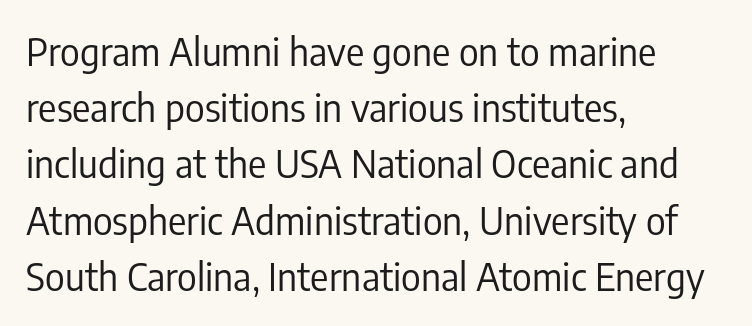
You could not count columns in this text — the font is proportionally spaced. Tracking value appears to be zero — textbook default spacing. Style check: upright. No heavy texture on the line: the type isn't bold. Summary of vertical rhythm: regular, with standard interline spacing. Anything drawn beneath the words? Only blank space.
